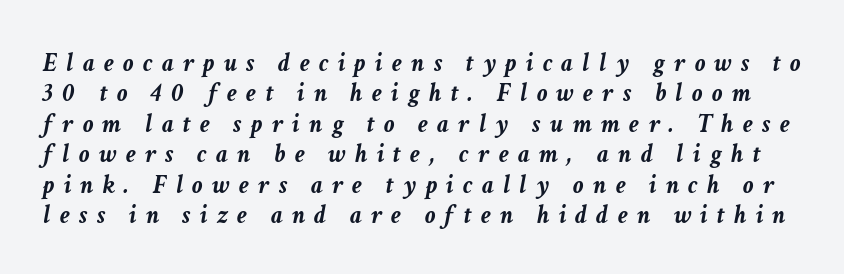
The image shows 26 px bold type, italic (leaning right); set line spacing 1.17x, unusually wide letter spacing (+0.36 em), not underlined.
